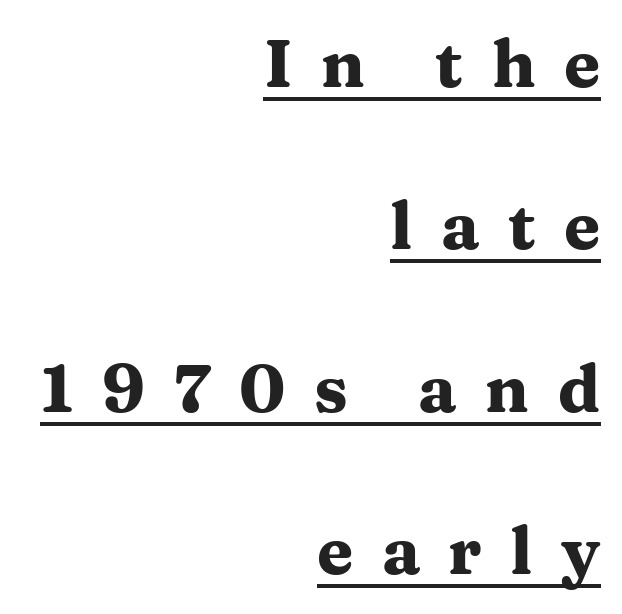
The specimen includes a rule beneath the text block's lines. Think of a printed novel: that variable character pitch is what you see here. Visually the block forms a straight wall on the right and a jagged coastline on the left. Between one letter and the next there's a generous, obvious gap.
